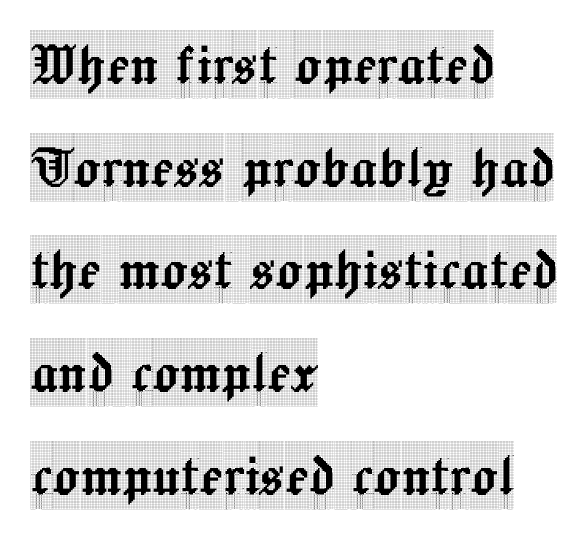
The image shows 68 px condensed serif type, upright; set left-aligned, normal line spacing (1.51x), normal letter spacing, not underlined; a large x-height.
